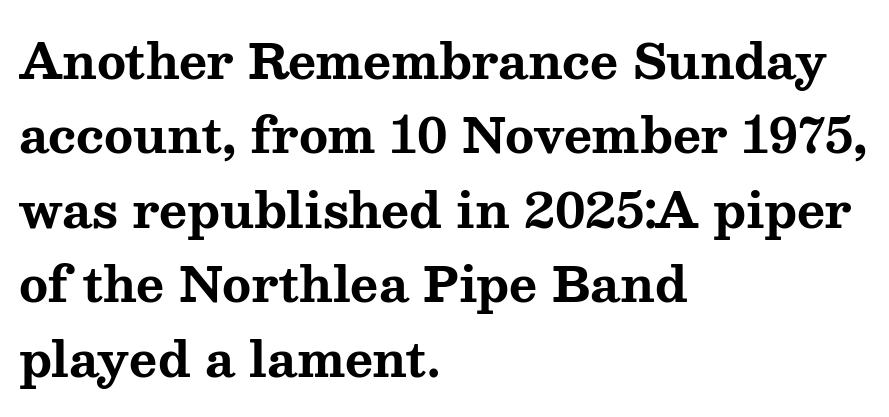
{"serif": "yes", "italic": "no", "bold": "yes", "weight": "bold", "width": "wide", "stroke_contrast": "medium", "x_height": "medium", "monospaced": "no", "underline": "no", "align": "left", "line_spacing": "normal", "line_spacing_ratio": 1.55, "letter_spacing": "normal", "letter_spacing_em": 0.0, "glyph_px": 48}
